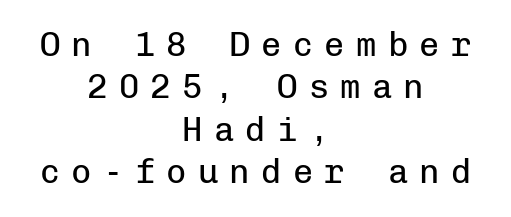
The image shows 34 px regular-weight sans-serif type, upright, monospaced; set centered, normal line spacing (1.25x), unusually wide letter spacing (+0.33 em), not underlined; low stroke contrast and a medium x-height.
